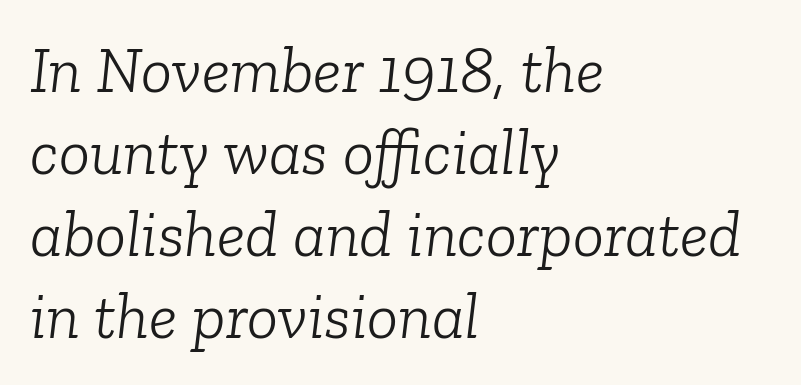
The letters are slanted; this is an italic face. The line-height multiplier appears to be the usual default. Note: serifs present on the glyphs. Unmarked baselines from the first word to the last. No heavy texture on the line: the type isn't bold. A classic flush-left, rag-right setting is used for this passage.
